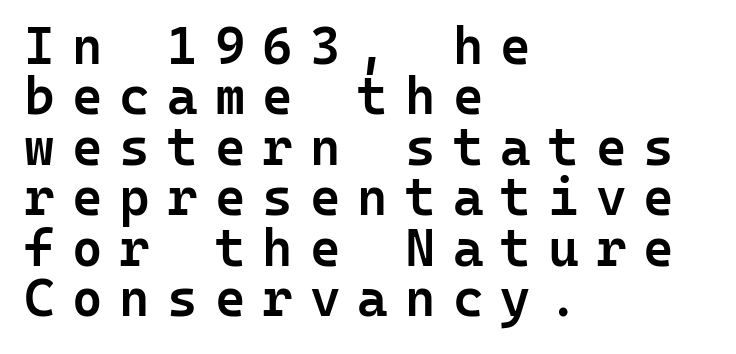
{"serif": "no", "italic": "no", "bold": "semi", "weight": "semibold", "width": "normal", "stroke_contrast": "low", "x_height": "medium", "monospaced": "yes", "underline": "no", "align": "left", "line_spacing": "tight", "line_spacing_ratio": 0.97, "letter_spacing": "wide", "letter_spacing_em": 0.33, "glyph_px": 52}
